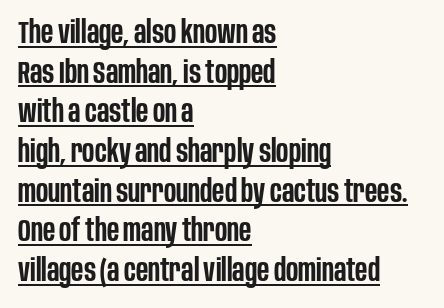
Q: Is the text bold? A: Semi-bold.
Q: Is the text italic (slanted)? A: No, it is upright.
Q: Is the typeface a serif or a sans-serif typeface? A: Sans-serif.
Q: Is the text underlined? A: Yes.
Q: How is the paragraph aligned? A: Left-aligned.
Q: Is the spacing between letters normal or unusually wide? A: Normal.
Q: Is the spacing between lines tight, normal or loose? A: Normal.
Q: Width (condensed, normal, or wide)? A: Condensed.
Q: Stroke contrast? A: Low.
Q: x-height? A: Large.
Q: Monospaced? A: No.
